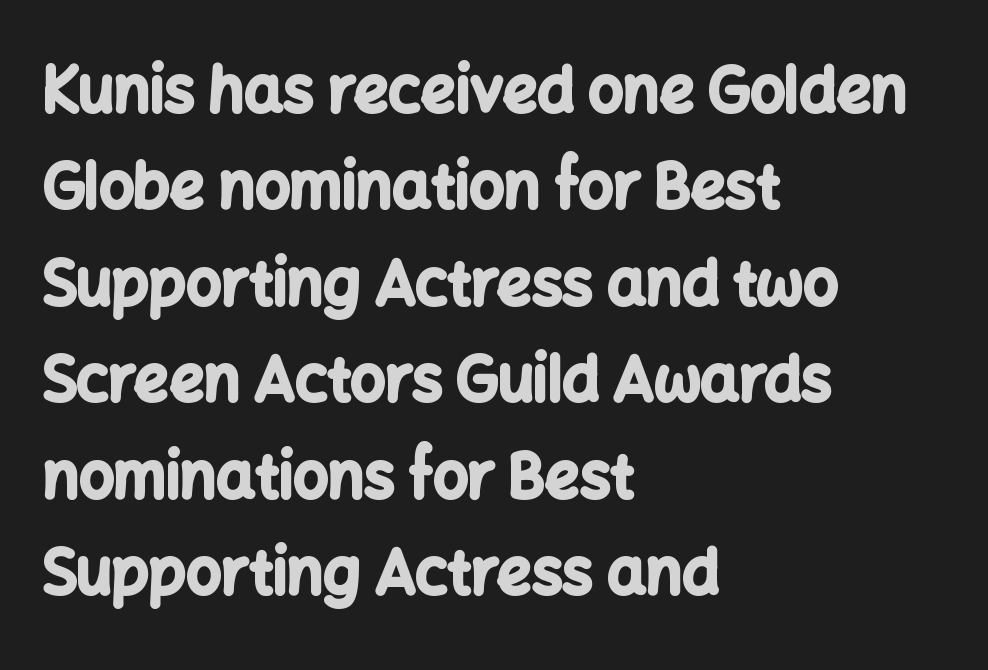
{"serif": "no", "italic": "no", "bold": "yes", "weight": "bold", "width": "normal", "stroke_contrast": "low", "x_height": "medium", "monospaced": "no", "underline": "no", "align": "left", "line_spacing": "normal", "line_spacing_ratio": 1.58, "letter_spacing": "normal", "letter_spacing_em": 0.0, "glyph_px": 61}
